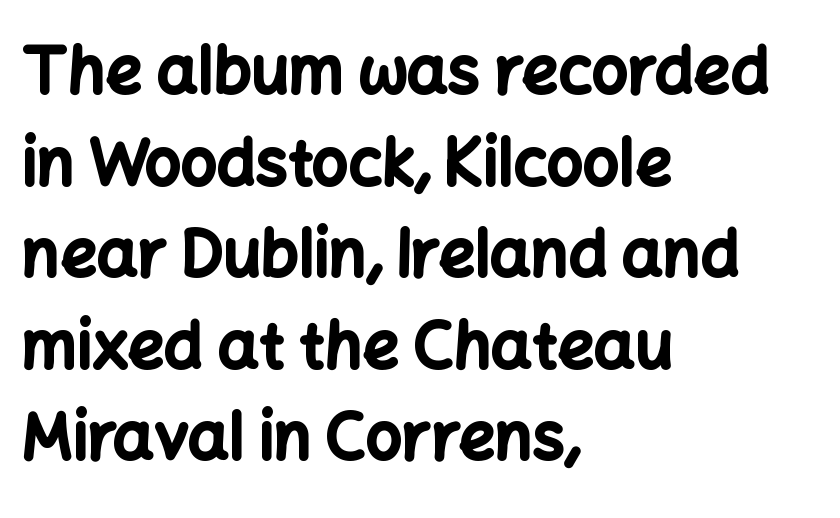
Is there any slant? The stems are plumb. These lines are rendered in a variable-pitch font. In terms of letterform style, serifs are entirely absent. The rendering uses a bold face; every stroke is thick and dark. Horizontally, the lines are justified to the leading edge only. Here the glyphs are tracked normally, forming tight word shapes.
